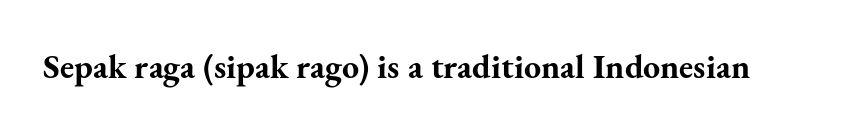
The image shows 34 px bold serif type, upright; set normal letter spacing, not underlined; medium stroke contrast and a small x-height.
